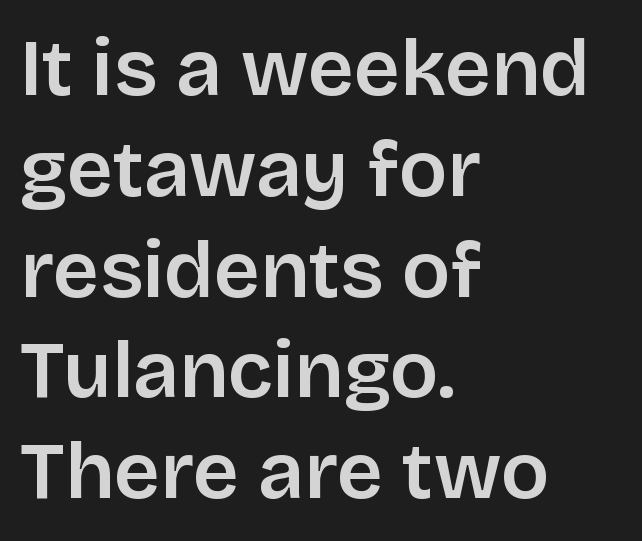
Q: Is the text bold? A: Semi-bold.
Q: Is the text italic (slanted)? A: No, it is upright.
Q: Is the typeface a serif or a sans-serif typeface? A: Sans-serif.
Q: Is the text underlined? A: No.
Q: How is the paragraph aligned? A: Left-aligned.
Q: Is the spacing between letters normal or unusually wide? A: Normal.
Q: Is the spacing between lines tight, normal or loose? A: Normal.
Q: Width (condensed, normal, or wide)? A: Normal.
Q: Stroke contrast? A: Low.
Q: x-height? A: Large.
Q: Monospaced? A: No.
